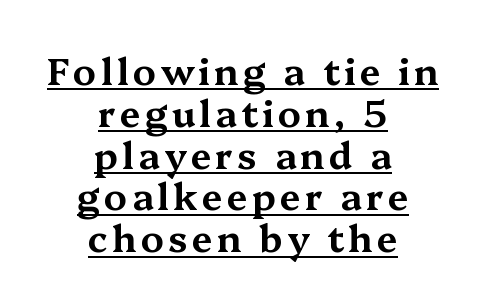
Upright lettering throughout. Very little white space separates one row of letters from the next. Typeset on center — no edge is straight. Do the characters align in a grid? No, the font is proportional. The letters carry serifs — small finishing strokes at the ends of their stems.
